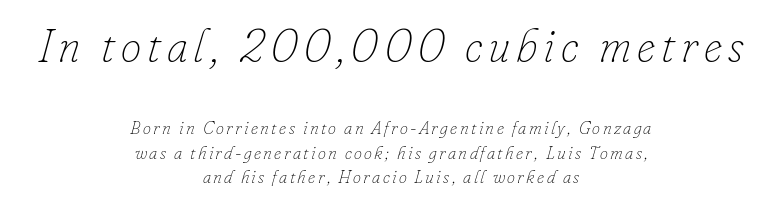
The image shows 46 px thin type, italic (leaning right); set centered, normal line spacing (1.36x), not underlined; the first (top) block is 2.56x larger; low stroke contrast and a small x-height.
